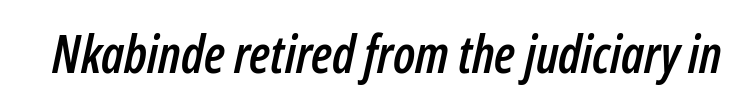
The image shows 52 px condensed type, italic (leaning right); set normal letter spacing, not underlined; low stroke contrast and a medium x-height.
